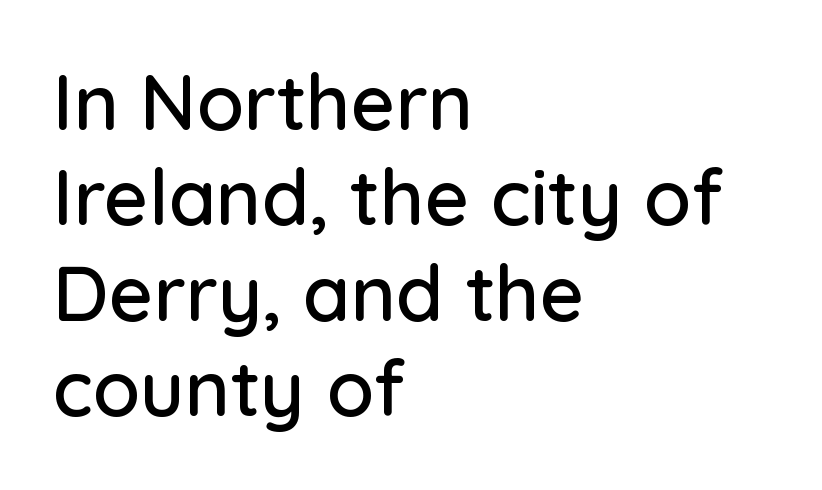
These lines stack with their left ends in a neat column. This is roman type, the default non-slanted kind. Nothing unusual about the tracking: characters are spaced as the font intends. This sample has the flowing, uneven cadence of proportional lettering. The baseline area is clear. Is this a sans? Yes — the strokes have no serifs.
